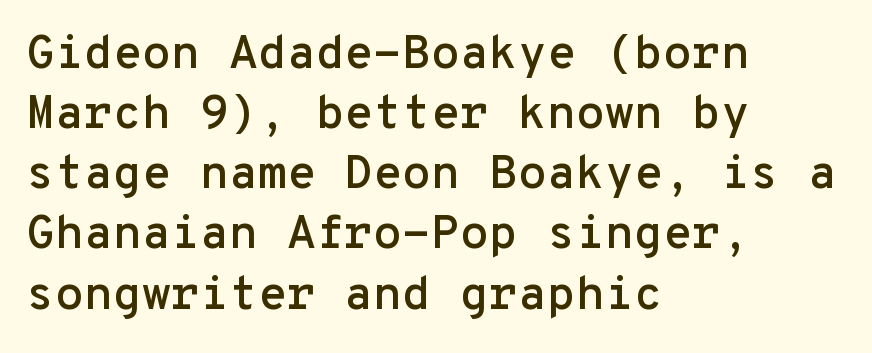
{"serif": "no", "italic": "no", "width": "normal", "stroke_contrast": "low", "x_height": "medium", "monospaced": "yes", "underline": "no", "align": "left", "line_spacing": "normal", "line_spacing_ratio": 1.28, "letter_spacing": "normal", "letter_spacing_em": 0.0, "glyph_px": 47}
